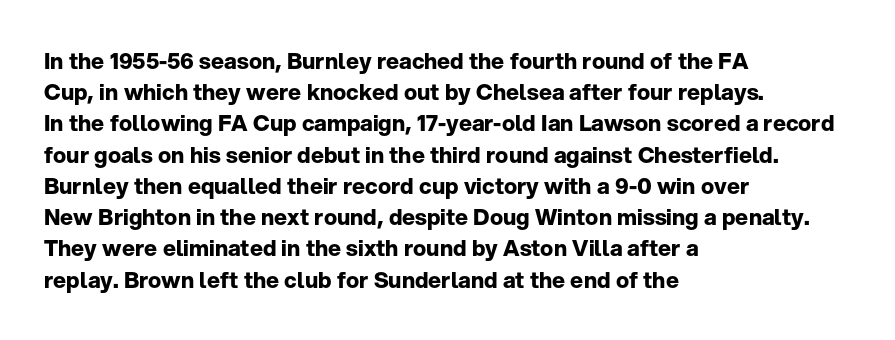
Q: Is the text bold? A: Yes.
Q: Is the text italic (slanted)? A: No, it is upright.
Q: Is the text underlined? A: No.
Q: How is the paragraph aligned? A: Left-aligned.
Q: Is the spacing between letters normal or unusually wide? A: Normal.
Q: Is the spacing between lines tight, normal or loose? A: Normal.
